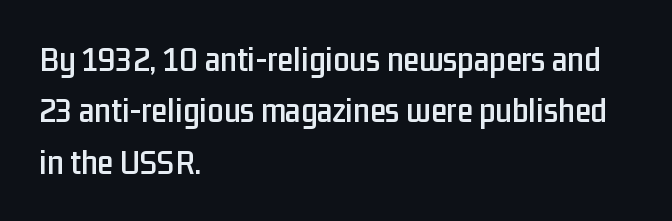
Students, note that the glyphs here touch the page at normal intervals. No feet cap the strokes, marking this as sans-serif type. Horizontally, the lines are justified to the leading edge only. Evenly set lines give the paragraph a standard silhouette. Honestly, there is no underline to notice here at all.
